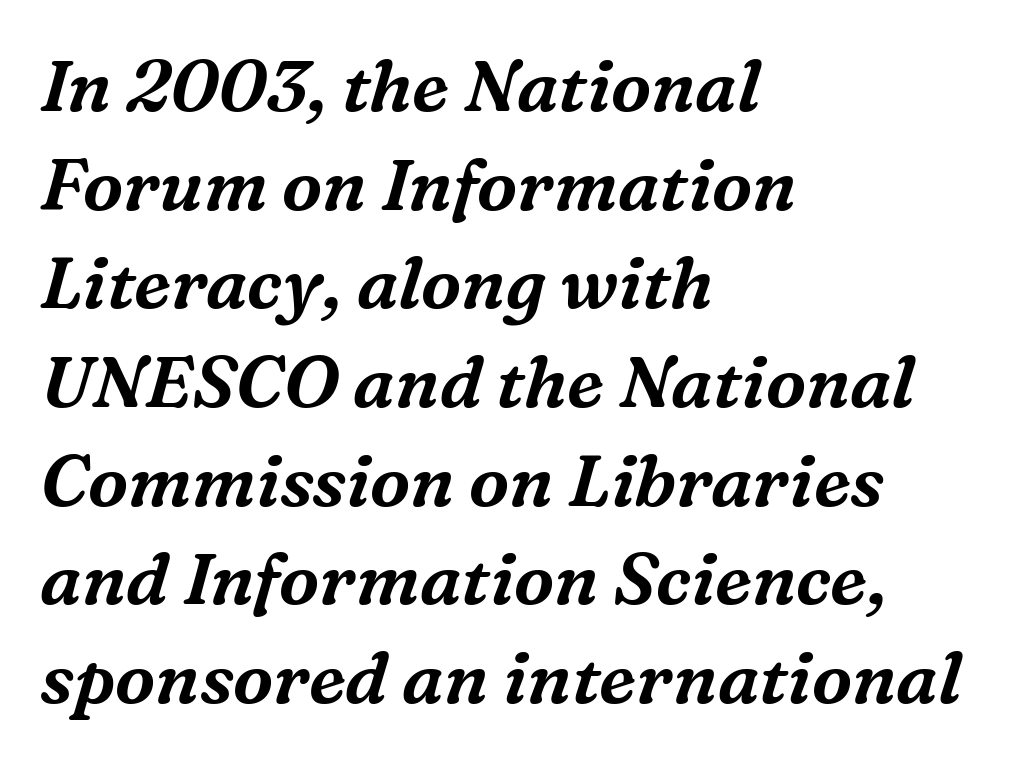
The letters sit at their default tracking, neither squeezed nor spread. This sample keeps an unexceptional amount of space between lines. You can tell from the footed stems that serif type was used. The rag falls on the right side of this text block.
